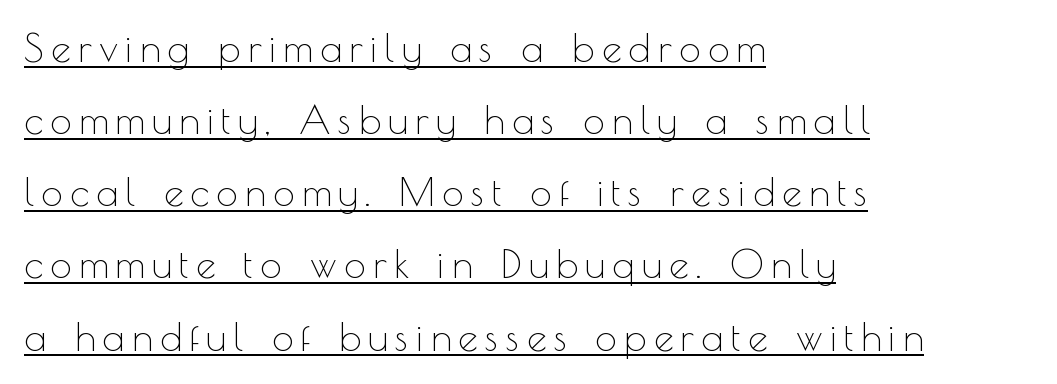
Q: Is the text bold? A: No.
Q: Is the text italic (slanted)? A: No, it is upright.
Q: Is the typeface a serif or a sans-serif typeface? A: Sans-serif.
Q: Is the text underlined? A: Yes.
Q: How is the paragraph aligned? A: Left-aligned.
Q: Width (condensed, normal, or wide)? A: Normal.
Q: x-height? A: Small.
Q: Monospaced? A: No.
